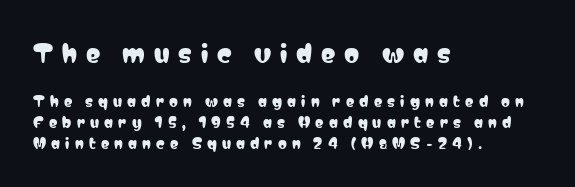
{"italic": "no", "underline": "no", "align": "left", "line_spacing": "normal", "line_spacing_ratio": 1.52, "letter_spacing": "wide", "letter_spacing_em": 0.37, "larger_block": "first", "size_ratio": 1.71, "glyph_px": 24}
